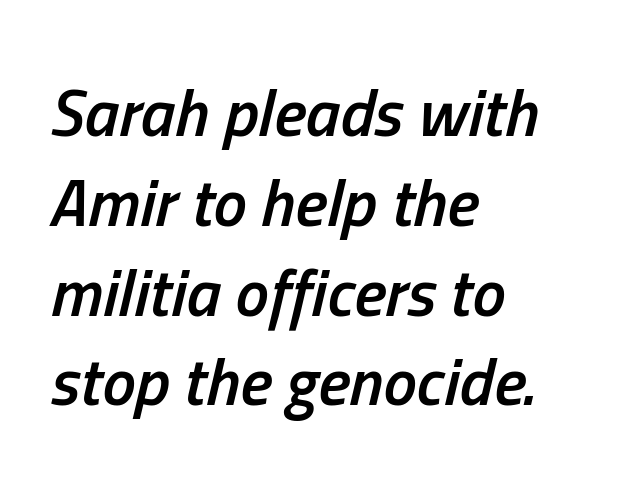
The image shows 67 px semibold, condensed type, italic (leaning right); set left-aligned, normal line spacing (1.34x), normal letter spacing, not underlined; low stroke contrast and a medium x-height.
